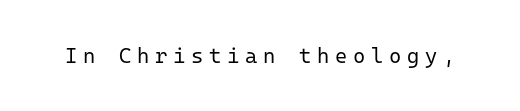
The image shows 21 px text type, upright; set unusually wide letter spacing (+0.27 em), not underlined.
